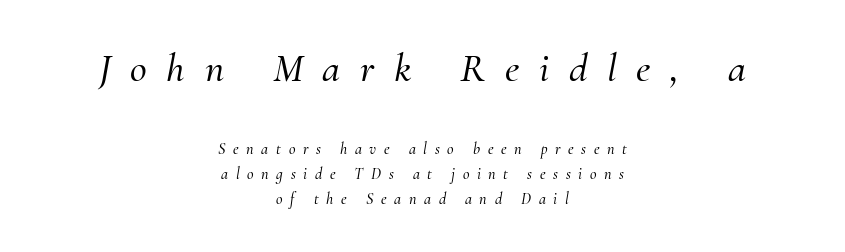
The typography opts for an oblique posture over an upright one. A centered setting, common on invitations and titles, is used for this passage. The passage shown stacks its lines at a standard gap. How are the letters spaced? Widely, with obvious added tracking.
